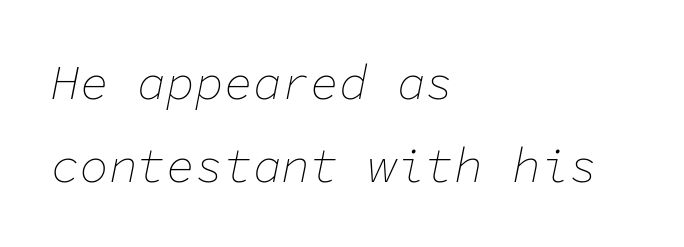
{"italic": "yes", "lean": "right", "slant_degrees": 11, "bold": "no", "weight": "thin", "width": "normal", "stroke_contrast": "low", "x_height": "medium", "monospaced": "yes", "underline": "no", "align": "left", "line_spacing_ratio": 1.72, "letter_spacing": "normal", "letter_spacing_em": 0.0, "glyph_px": 48}
